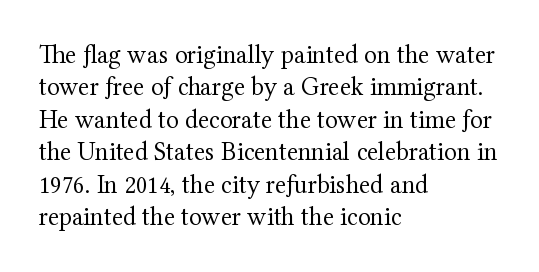
Q: Is the text bold? A: No.
Q: Is the text italic (slanted)? A: No, it is upright.
Q: Is the text underlined? A: No.
Q: How is the paragraph aligned? A: Left-aligned.
Q: Is the spacing between letters normal or unusually wide? A: Normal.
Q: Is the spacing between lines tight, normal or loose? A: Normal.
